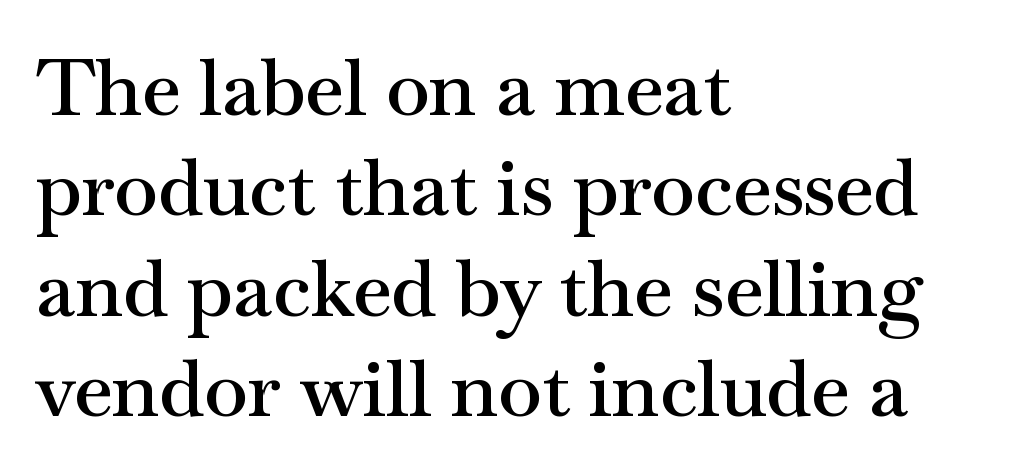
Q: Is the text bold? A: Semi-bold.
Q: Is the text italic (slanted)? A: No, it is upright.
Q: Is the typeface a serif or a sans-serif typeface? A: Serif.
Q: Is the text underlined? A: No.
Q: How is the paragraph aligned? A: Left-aligned.
Q: Is the spacing between letters normal or unusually wide? A: Normal.
Q: Is the spacing between lines tight, normal or loose? A: Normal.
Q: Width (condensed, normal, or wide)? A: Wide.
Q: Stroke contrast? A: Medium.
Q: x-height? A: Small.
Q: Monospaced? A: No.
